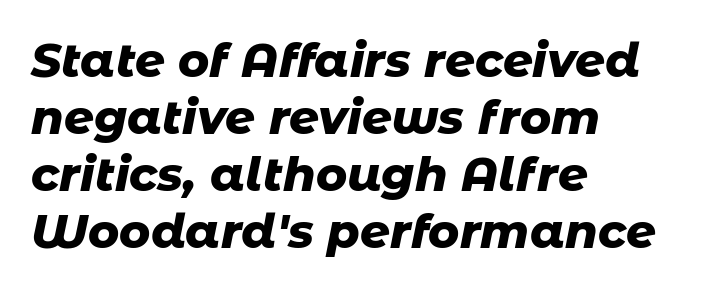
Q: Is the text bold? A: Yes.
Q: Is the text italic (slanted)? A: Yes, it leans right by about 11 degrees.
Q: Is the text underlined? A: No.
Q: How is the paragraph aligned? A: Left-aligned.
Q: Is the spacing between letters normal or unusually wide? A: Normal.
Q: Width (condensed, normal, or wide)? A: Normal.
Q: Stroke contrast? A: Low.
Q: x-height? A: Medium.
Q: Monospaced? A: No.
